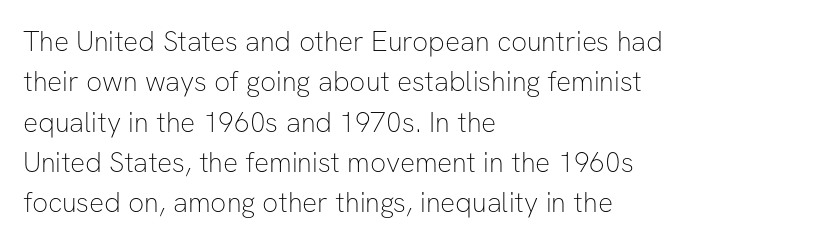
{"serif": "no", "italic": "no", "bold": "no", "weight": "thin", "width": "normal", "stroke_contrast": "low", "x_height": "medium", "monospaced": "no", "underline": "no", "align": "left", "line_spacing": "normal", "line_spacing_ratio": 1.44, "letter_spacing": "normal", "letter_spacing_em": 0.0, "glyph_px": 28}
